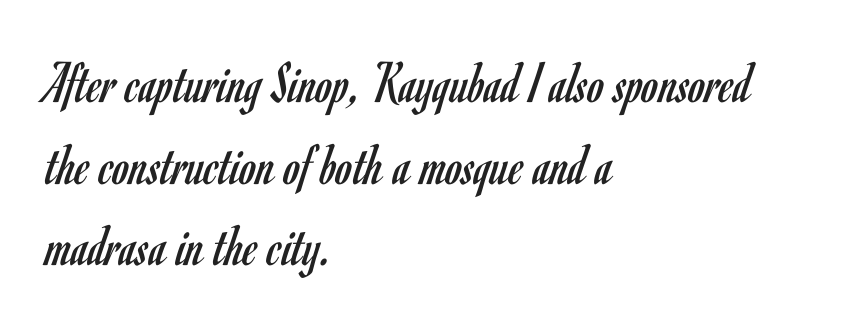
{"serif": "no", "bold": "no", "weight": "regular", "width": "condensed", "stroke_contrast": "low", "x_height": "small", "monospaced": "no", "underline": "no", "align": "left", "line_spacing": "normal", "line_spacing_ratio": 1.36, "letter_spacing": "normal", "letter_spacing_em": 0.0, "glyph_px": 60}
